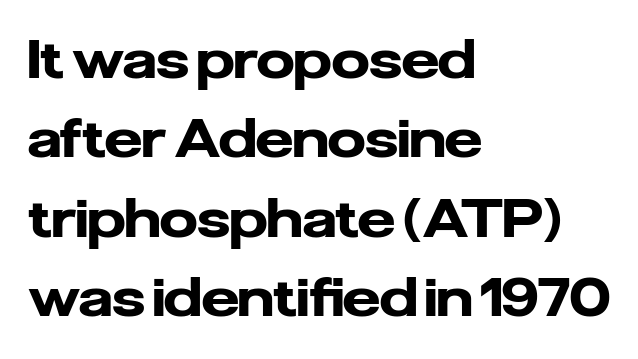
The gaps between neighbouring characters are ordinary and unremarkable. This block has exactly the height ordinary leading produces. Quick note: underline off. All the whitespace from short lines collects on the right. Unlike a traditional serif, this face leaves its strokes unadorned.
